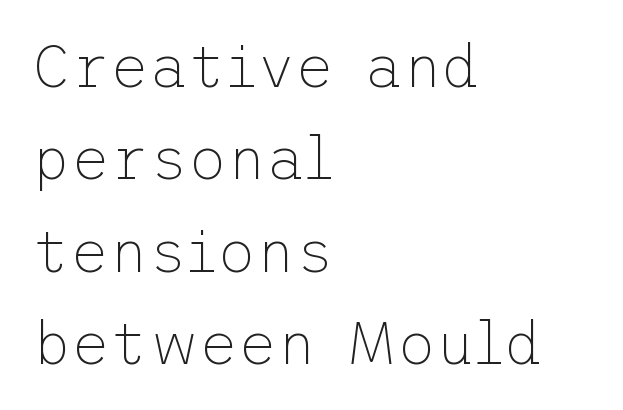
The image shows 60 px thin sans-serif type, upright; set left-aligned, normal line spacing (1.54x), normal letter spacing, not underlined; low stroke contrast and a medium x-height.
